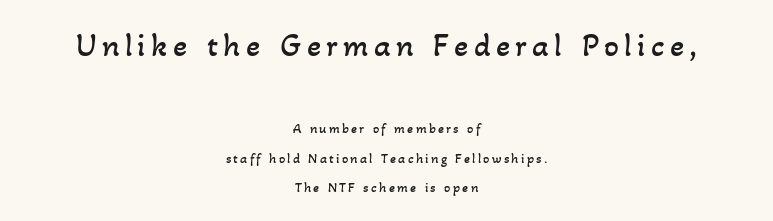
The image shows 33 px regular-weight type; set centered, loose line spacing (2.09x), not underlined; the first (top) block is 2.36x larger; low stroke contrast and a small x-height.
